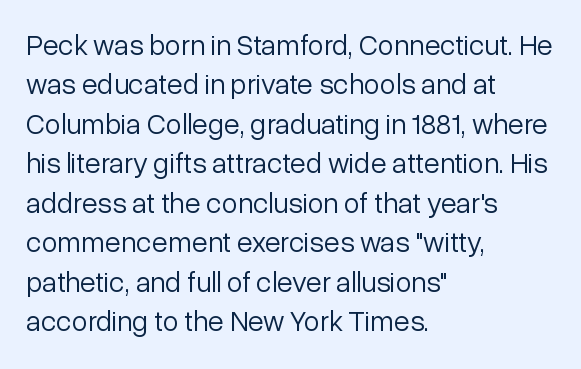
The image shows 29 px light sans-serif type, upright; set left-aligned, normal line spacing (1.36x), normal letter spacing, not underlined; low stroke contrast and a medium x-height.
